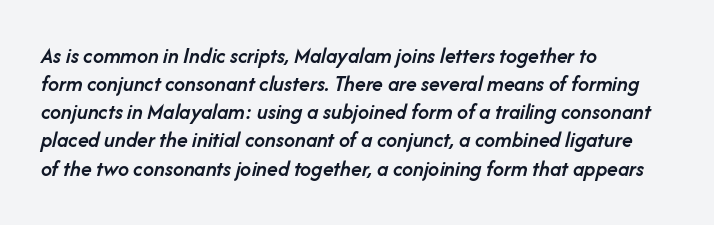
The image shows 22 px text type, italic (leaning right); set left-aligned, normal line spacing (1.28x), normal letter spacing, not underlined.
